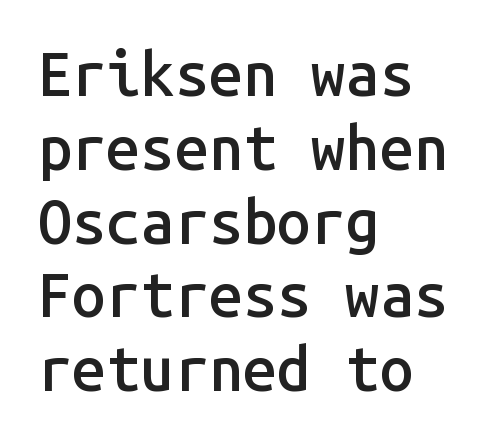
{"serif": "no", "italic": "no", "bold": "semi", "weight": "semibold", "width": "normal", "stroke_contrast": "low", "x_height": "medium", "monospaced": "yes", "underline": "no", "align": "left", "line_spacing_ratio": 1.21, "letter_spacing": "normal", "letter_spacing_em": 0.0, "glyph_px": 61}
